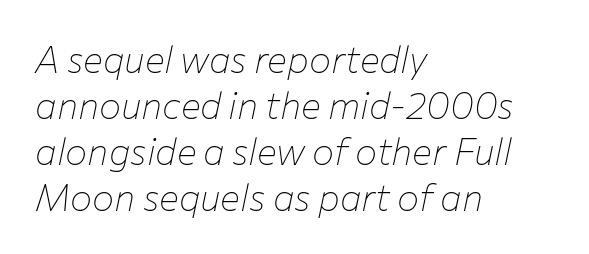
The image shows 37 px thin type, italic (leaning right); set left-aligned, line spacing 1.24x, normal letter spacing, not underlined; low stroke contrast and a medium x-height.
